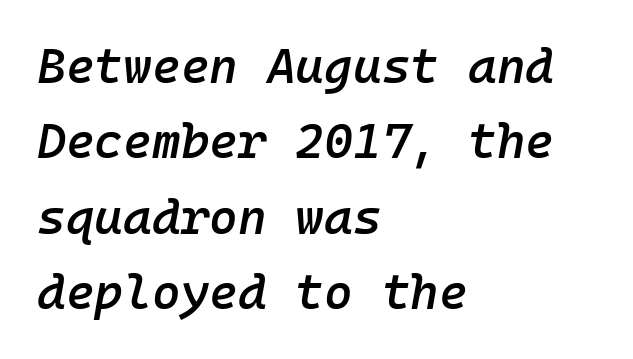
The image shows 49 px semibold type, italic (leaning right), monospaced; set left-aligned, normal line spacing (1.54x), normal letter spacing, not underlined; low stroke contrast and a medium x-height.
